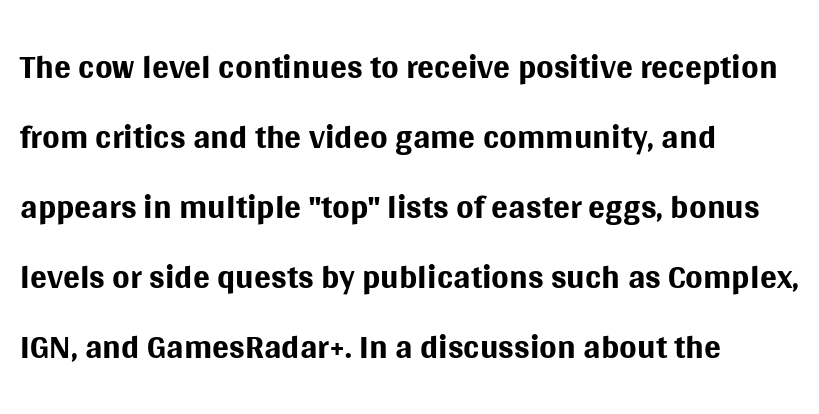
{"serif": "no", "italic": "no", "bold": "no", "weight": "regular", "width": "normal", "stroke_contrast": "medium", "x_height": "large", "monospaced": "no", "underline": "no", "align": "left", "line_spacing": "normal", "line_spacing_ratio": 1.4, "letter_spacing": "normal", "letter_spacing_em": 0.0, "glyph_px": 50}
